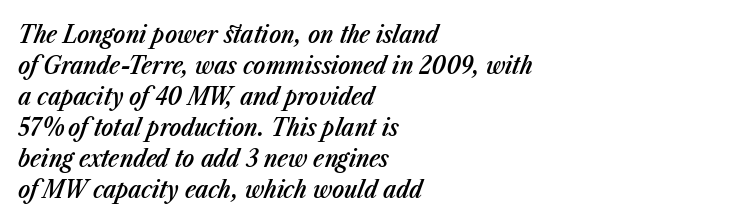
Clear beneath every line of the passage. Look at the stroke-to-counter ratio: somewhat heavy, a semibold. Every character sits at an angle, as italics do. Between one letter and the next there's only the usual sliver of space. The rendering anchors every line to the left-hand side.
